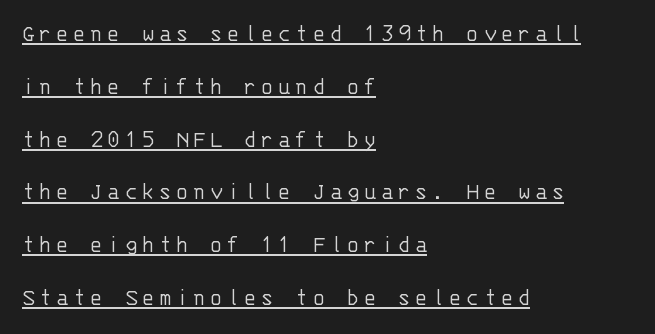
Heft: none added — not bold. The tracking jumps out immediately: characters are airy and widely separated. Each line starts at the same left margin while the right side varies. The space between consecutive lines is lavish. Unlike italic type, these characters show no tilt at all. In designer terms, the underline attribute is active on this setting.
